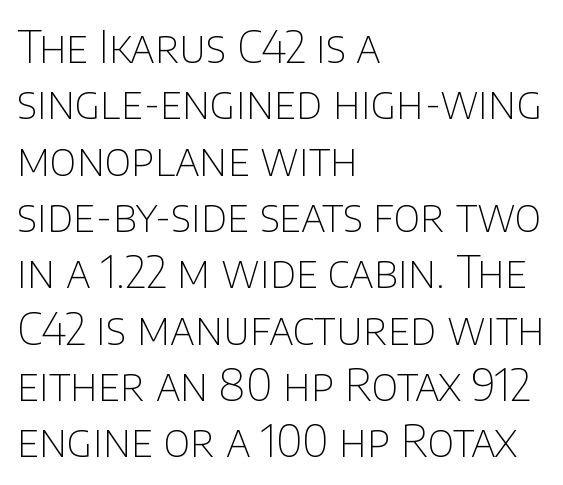
Q: Is the text bold? A: No.
Q: Is the text italic (slanted)? A: No, it is upright.
Q: Is the typeface a serif or a sans-serif typeface? A: Sans-serif.
Q: Is the text underlined? A: No.
Q: How is the paragraph aligned? A: Left-aligned.
Q: Is the spacing between letters normal or unusually wide? A: Normal.
Q: Is the spacing between lines tight, normal or loose? A: Normal.
Q: Width (condensed, normal, or wide)? A: Normal.
Q: Stroke contrast? A: Low.
Q: x-height? A: Large.
Q: Monospaced? A: No.
